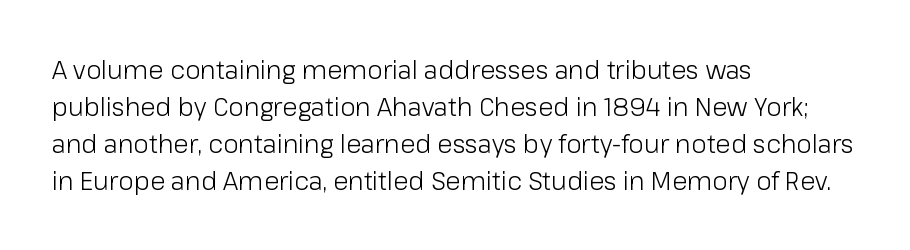
{"italic": "no", "bold": "no", "underline": "no", "align": "left", "line_spacing": "normal", "line_spacing_ratio": 1.48, "letter_spacing": "normal", "letter_spacing_em": 0.0, "glyph_px": 25}
